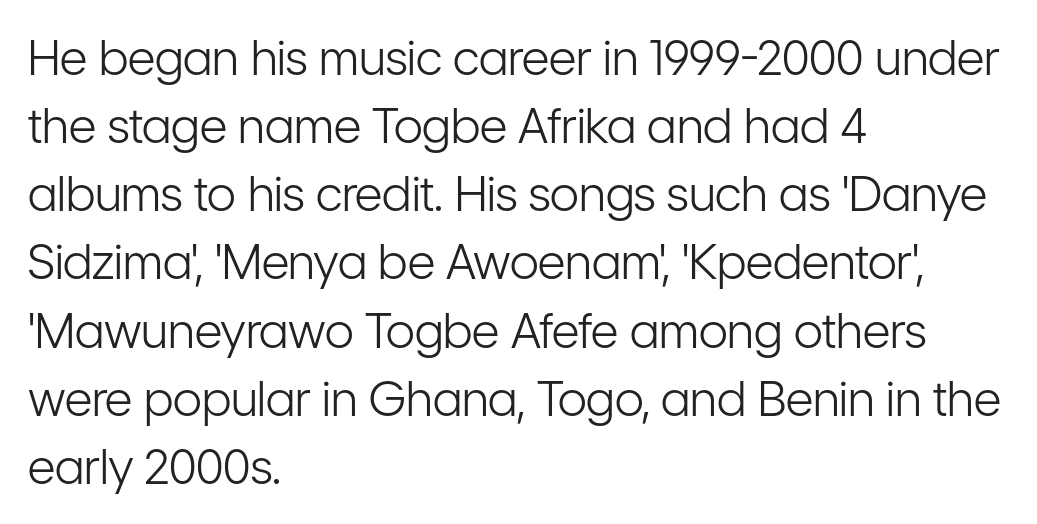
Q: Is the text bold? A: No.
Q: Is the text italic (slanted)? A: No, it is upright.
Q: Is the typeface a serif or a sans-serif typeface? A: Sans-serif.
Q: Is the text underlined? A: No.
Q: How is the paragraph aligned? A: Left-aligned.
Q: Is the spacing between letters normal or unusually wide? A: Normal.
Q: Is the spacing between lines tight, normal or loose? A: Normal.
Q: Width (condensed, normal, or wide)? A: Condensed.
Q: Stroke contrast? A: Low.
Q: x-height? A: Medium.
Q: Monospaced? A: No.
